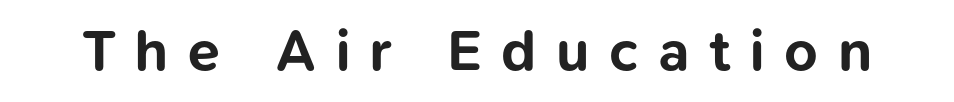
The image shows 58 px bold sans-serif type, upright; set unusually wide letter spacing (+0.34 em), not underlined; low stroke contrast and a medium x-height.
